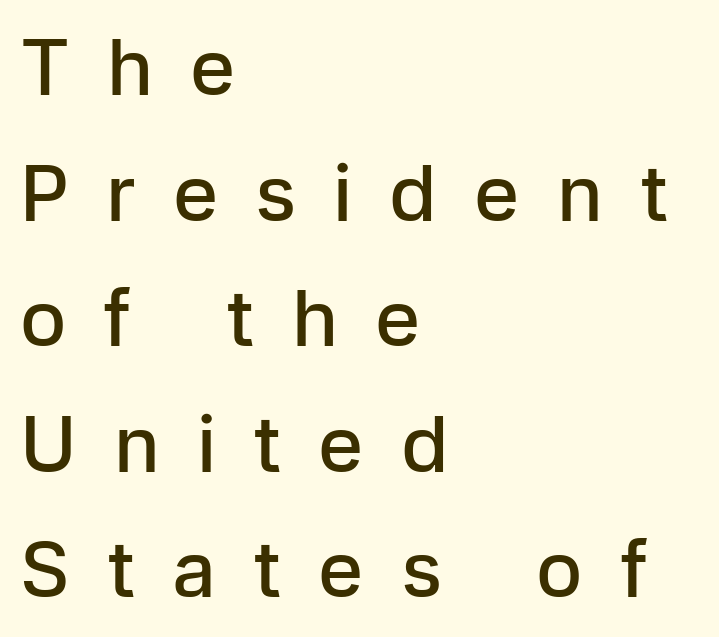
The image shows 77 px semibold sans-serif type, upright; set left-aligned, normal line spacing (1.63x), unusually wide letter spacing (+0.48 em), not underlined; low stroke contrast and a medium x-height.
